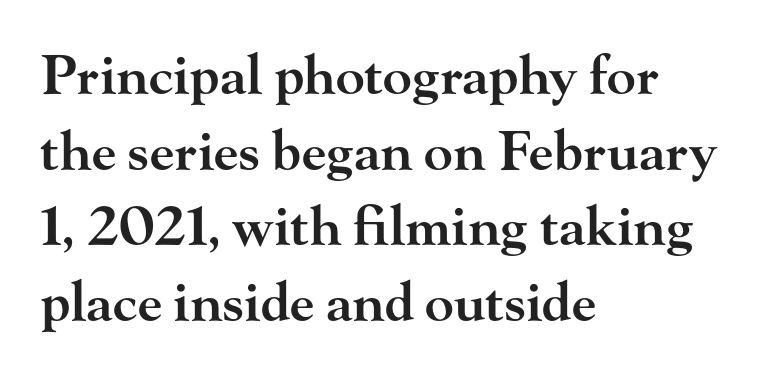
Casual observation: everything's shoved over to the left. The letters stand upright; this is a roman face. Evenly set lines give the paragraph a standard silhouette. Does extra space separate the letters? No, they use regular spacing. Looks like regular typesetting: each glyph gets only the width it needs.
